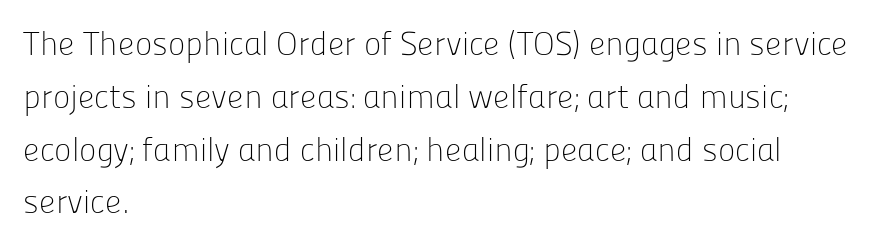
Where is the straight margin? On the left. Italic: no, the glyphs are upright roman. Letters have the restrained weight of plain body copy at most. Plain, unruled lines of type. The rendering keeps characters at their native spacing.
